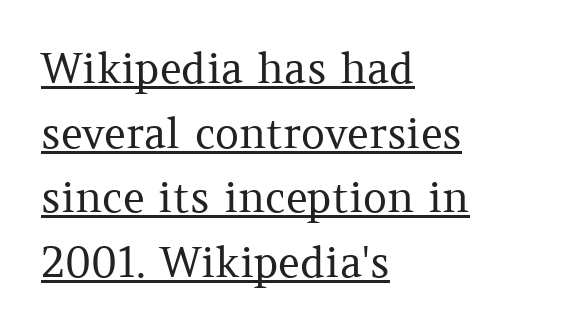
A typesetter would label this face a serif. You could call the tracking neutral — neither tight nor loose. A quiet, ordinary-to-light weight characterises the typeface. Posture: upright roman.
